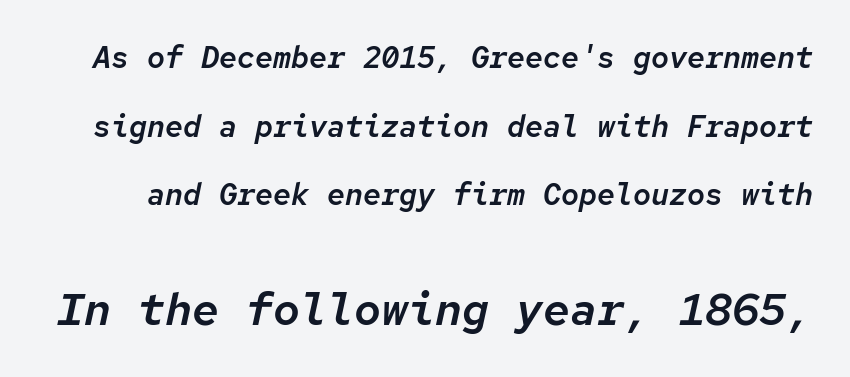
Q: Is the text italic (slanted)? A: Yes, it leans right by about 12 degrees.
Q: Is the text underlined? A: No.
Q: Is the spacing between letters normal or unusually wide? A: Normal.
Q: Is the spacing between lines tight, normal or loose? A: Loose.
Q: Which block of text is set in a larger size, the first (top) or the second (bottom)? A: The second (bottom) one.
Q: Width (condensed, normal, or wide)? A: Normal.
Q: Stroke contrast? A: Low.
Q: x-height? A: Medium.
Q: Monospaced? A: Yes.
